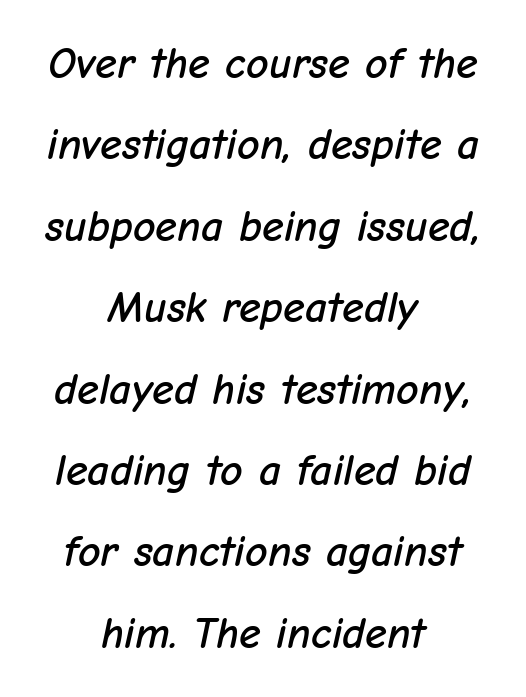
The image shows 44 px text type, italic (leaning right); set centered, line spacing 1.85x, normal letter spacing, not underlined; low stroke contrast and a medium x-height.
